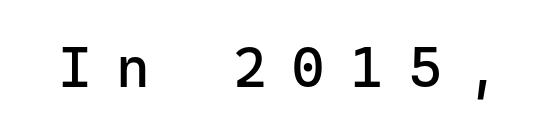
Q: Is the text bold? A: No.
Q: Is the text italic (slanted)? A: No, it is upright.
Q: Is the typeface a serif or a sans-serif typeface? A: Sans-serif.
Q: Is the text underlined? A: No.
Q: Is the spacing between letters normal or unusually wide? A: Unusually wide.
Q: Width (condensed, normal, or wide)? A: Normal.
Q: Stroke contrast? A: Low.
Q: x-height? A: Medium.
